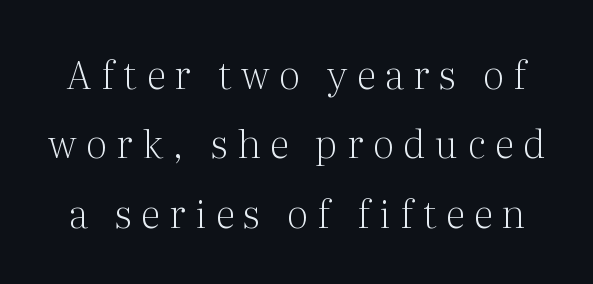
{"serif": "yes", "italic": "no", "bold": "no", "weight": "light", "width": "normal", "stroke_contrast": "medium", "x_height": "medium", "monospaced": "no", "underline": "no", "line_spacing_ratio": 1.78, "letter_spacing": "wide", "letter_spacing_em": 0.25, "glyph_px": 39}
